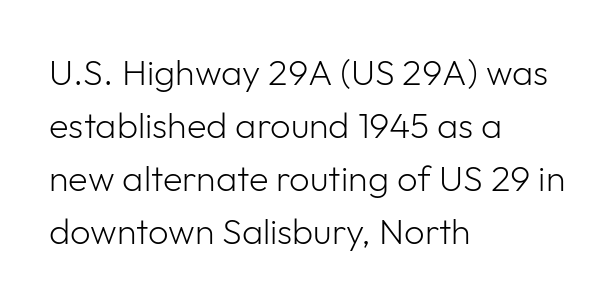
{"serif": "no", "italic": "no", "bold": "no", "weight": "light", "width": "normal", "stroke_contrast": "low", "x_height": "medium", "monospaced": "no", "underline": "no", "align": "left", "line_spacing": "normal", "line_spacing_ratio": 1.47, "letter_spacing": "normal", "letter_spacing_em": 0.0, "glyph_px": 36}
